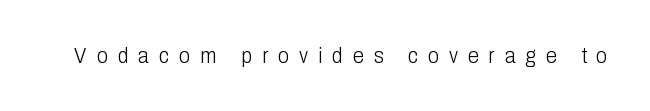
{"italic": "no", "bold": "no", "underline": "no", "letter_spacing": "wide", "letter_spacing_em": 0.46, "glyph_px": 22}
